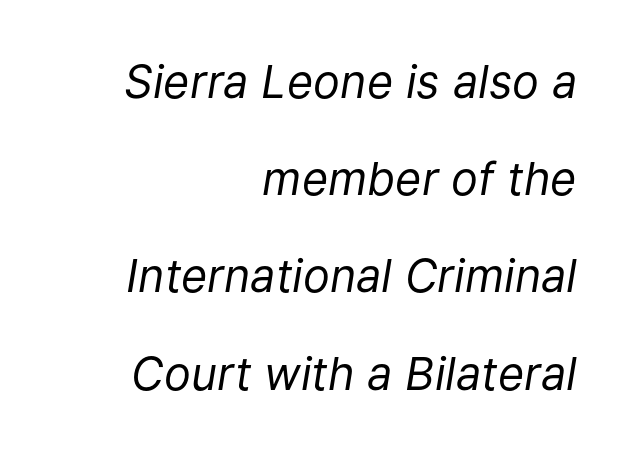
{"italic": "yes", "lean": "right", "slant_degrees": 9, "bold": "no", "weight": "regular", "width": "normal", "stroke_contrast": "low", "x_height": "medium", "monospaced": "no", "underline": "no", "align": "right", "line_spacing": "loose", "line_spacing_ratio": 2.16, "letter_spacing": "normal", "letter_spacing_em": 0.0, "glyph_px": 45}
